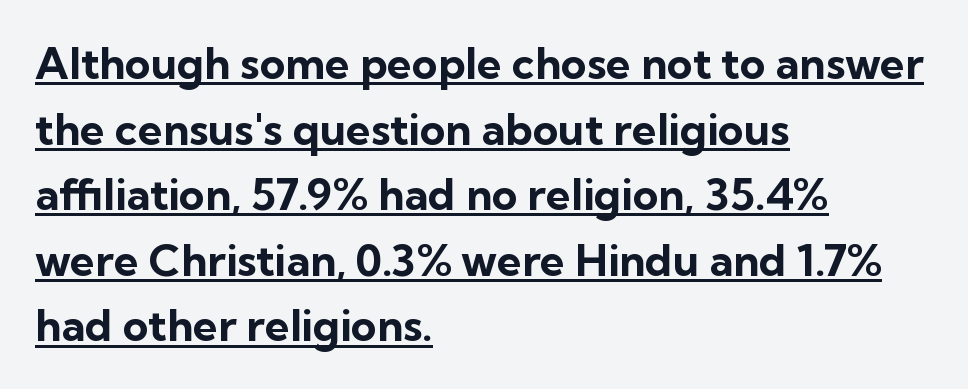
{"serif": "no", "italic": "no", "bold": "yes", "weight": "bold", "width": "normal", "stroke_contrast": "low", "x_height": "medium", "monospaced": "no", "underline": "yes", "align": "left", "line_spacing": "normal", "line_spacing_ratio": 1.49, "letter_spacing": "normal", "letter_spacing_em": 0.0, "glyph_px": 44}
